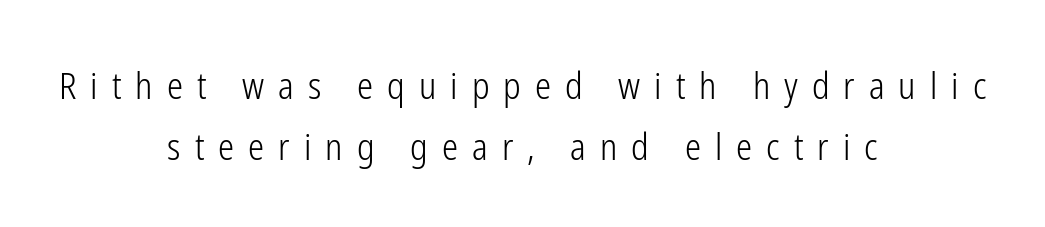
Q: Is the text bold? A: No.
Q: Is the text italic (slanted)? A: No, it is upright.
Q: Is the typeface a serif or a sans-serif typeface? A: Sans-serif.
Q: Is the text underlined? A: No.
Q: How is the paragraph aligned? A: Centered.
Q: Is the spacing between letters normal or unusually wide? A: Unusually wide.
Q: Is the spacing between lines tight, normal or loose? A: Normal.
Q: Width (condensed, normal, or wide)? A: Condensed.
Q: Stroke contrast? A: Low.
Q: x-height? A: Medium.
Q: Monospaced? A: No.
